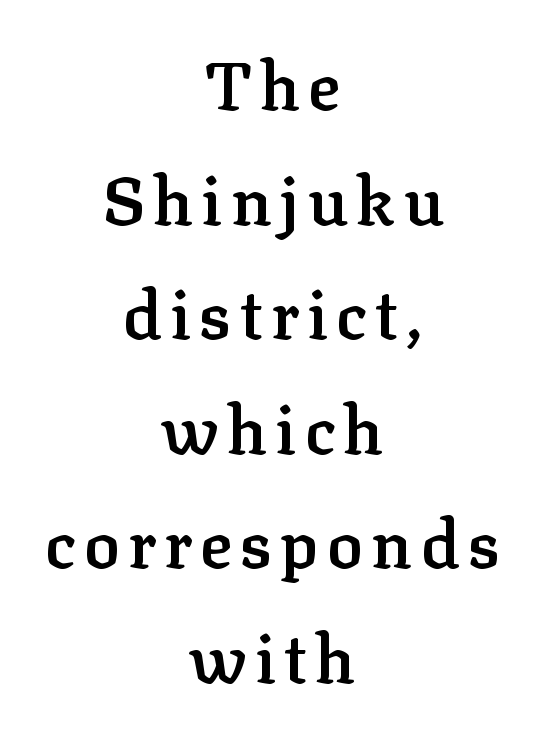
The image shows 67 px semibold serif type, upright; set centered, line spacing 1.71x, not underlined; low stroke contrast and a medium x-height.
